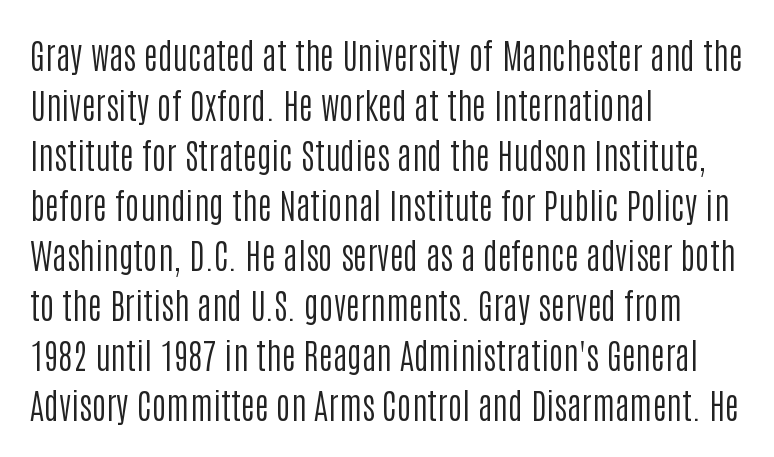
Q: Is the text bold? A: No.
Q: Is the text italic (slanted)? A: No, it is upright.
Q: Is the typeface a serif or a sans-serif typeface? A: Sans-serif.
Q: Is the text underlined? A: No.
Q: How is the paragraph aligned? A: Left-aligned.
Q: Is the spacing between letters normal or unusually wide? A: Normal.
Q: Is the spacing between lines tight, normal or loose? A: Normal.
Q: Width (condensed, normal, or wide)? A: Condensed.
Q: Stroke contrast? A: Low.
Q: x-height? A: Large.
Q: Monospaced? A: No.
